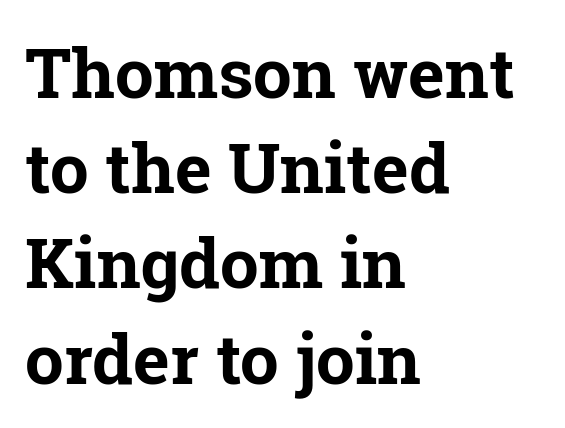
The font family rendered here belongs to the serif group. Style check: upright. Looks like regular typesetting: each glyph gets only the width it needs. The characters look thick and weighty, a clear bold. Tracking here is standard; glyphs follow each other at the usual distance. Normally led — the rows are evenly, conventionally spaced.
